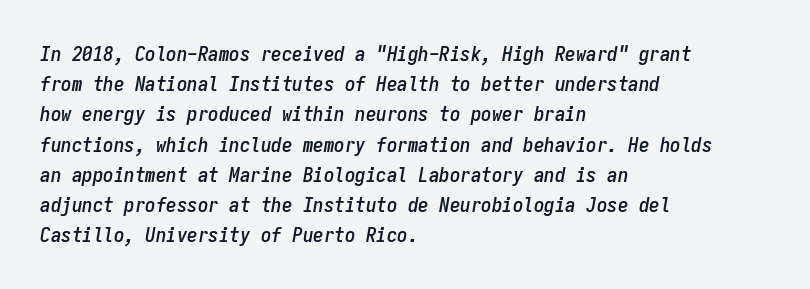
{"italic": "yes", "lean": "right", "slant_degrees": 9, "underline": "no", "align": "left", "line_spacing": "normal", "line_spacing_ratio": 1.44, "letter_spacing": "normal", "letter_spacing_em": 0.0, "glyph_px": 21}
